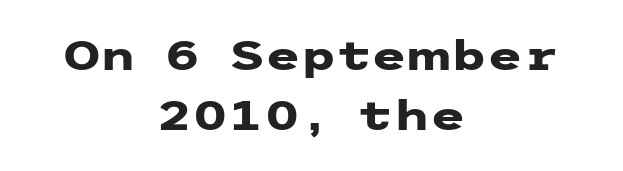
{"serif": "no", "italic": "no", "bold": "yes", "weight": "heavy", "width": "wide", "stroke_contrast": "low", "x_height": "medium", "underline": "no", "align": "center", "line_spacing": "normal", "line_spacing_ratio": 1.46, "letter_spacing": "normal", "letter_spacing_em": 0.0, "glyph_px": 41}
